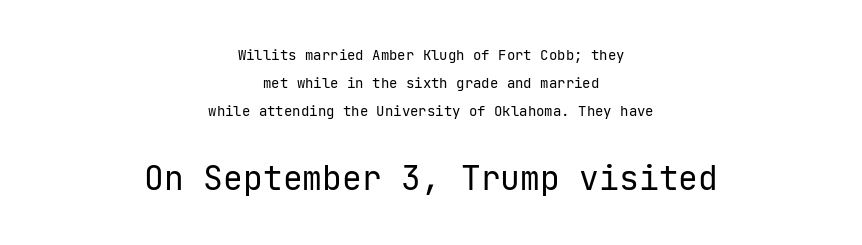
{"serif": "no", "italic": "no", "bold": "no", "weight": "regular", "width": "normal", "stroke_contrast": "low", "x_height": "medium", "underline": "no", "align": "center", "line_spacing": "loose", "line_spacing_ratio": 2.01, "letter_spacing": "normal", "letter_spacing_em": 0.0, "larger_block": "second", "size_ratio": 2.36, "glyph_px": 33}
